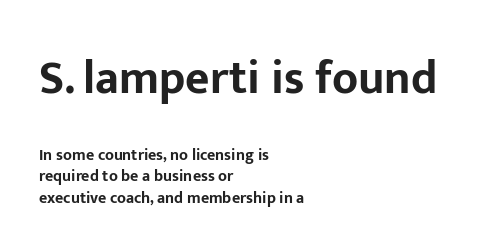
The letters carry no serifs — their stems end cleanly without finishing strokes. Size contrast runs from large at the top to small at the bottom. Posture: vertical. You could not count columns in this text — the font is proportionally spaced.
